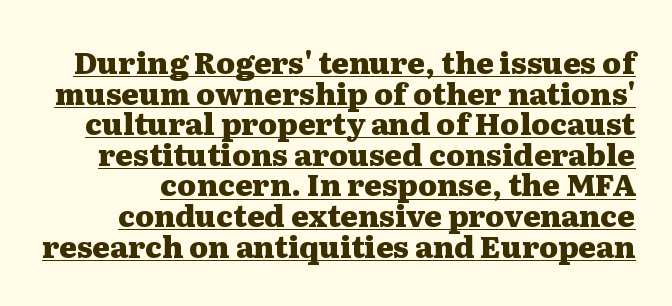
The image shows 30 px heavy, wide serif type, upright; set tight line spacing (1.02x), normal letter spacing, underlined; medium stroke contrast and a medium x-height.
